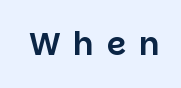
You can tell it's not italic because the verticals are truly vertical. This is sans-serif lettering, the kind often seen on screens and signage. This rendering widens character spacing well past its baseline value. Rule under the text: the space is simply empty. The letters advance in unequal steps, a hallmark of proportional type.
